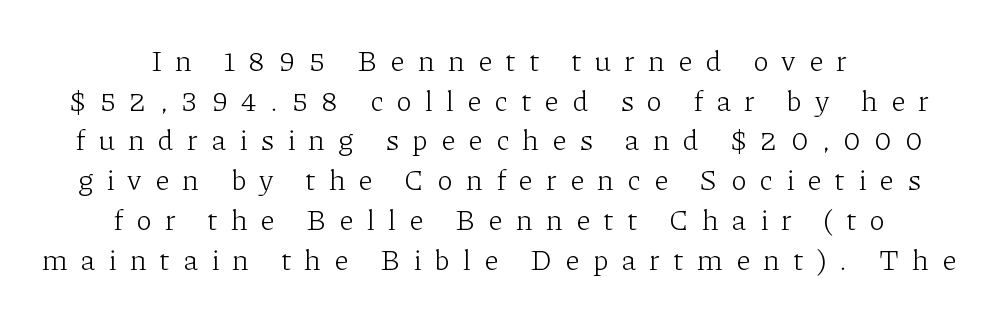
The vertical gap from one line to the next is medium. Weight: regular or lighter. Vertical strokes here are truly vertical. The face used here is proportionally spaced, like ordinary book or web type. How are the letters spaced? Widely, with obvious added tracking. Anything drawn beneath the words? Only blank space.
